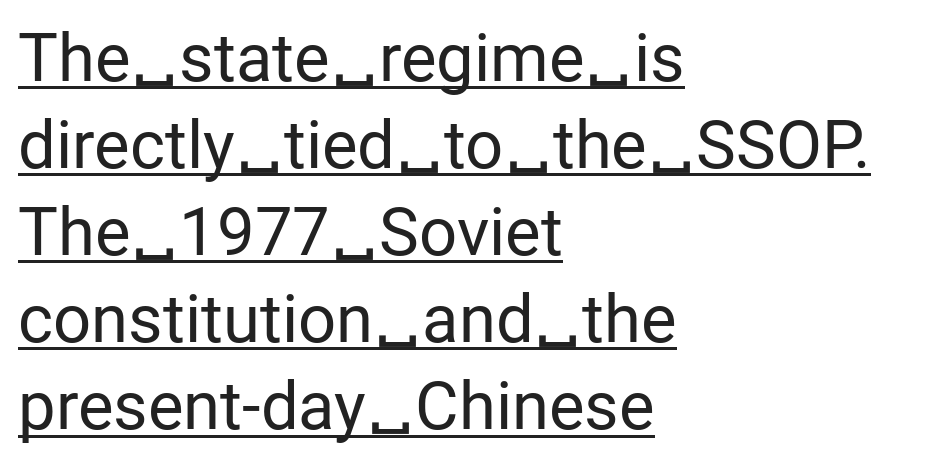
The image shows 67 px regular-weight sans-serif type, upright; set left-aligned, normal line spacing (1.3x), normal letter spacing, underlined; low stroke contrast and a medium x-height.
